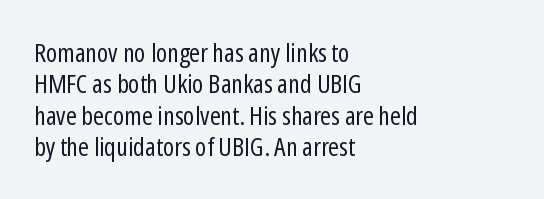
What stands out about the letter spacing? Nothing — it is the standard amount. The rendering anchors every line to the left-hand side. A light-to-regular cut is what we see here. Ordinary non-slanted type is in use.
